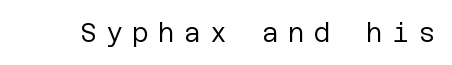
Q: Is the text bold? A: No.
Q: Is the text italic (slanted)? A: No, it is upright.
Q: Is the text underlined? A: No.
Q: Is the spacing between letters normal or unusually wide? A: Unusually wide.
